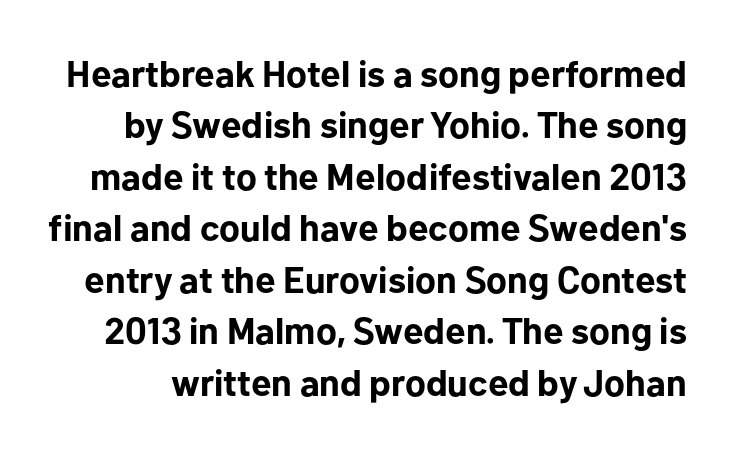
{"serif": "no", "italic": "no", "bold": "yes", "weight": "bold", "width": "normal", "stroke_contrast": "low", "x_height": "medium", "monospaced": "no", "underline": "no", "line_spacing": "normal", "line_spacing_ratio": 1.39, "letter_spacing": "normal", "letter_spacing_em": 0.0, "glyph_px": 37}
